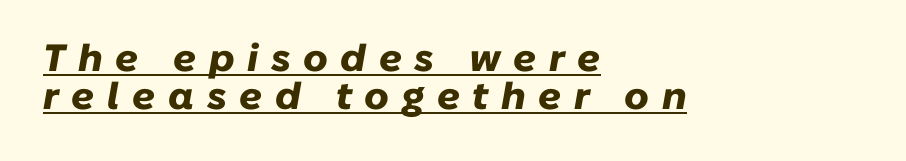
Q: Is the text bold? A: Yes.
Q: Is the text italic (slanted)? A: Yes, it leans right by about 10 degrees.
Q: Is the text underlined? A: Yes.
Q: How is the paragraph aligned? A: Left-aligned.
Q: Is the spacing between letters normal or unusually wide? A: Unusually wide.
Q: Is the spacing between lines tight, normal or loose? A: Tight.
Q: Width (condensed, normal, or wide)? A: Normal.
Q: Stroke contrast? A: Low.
Q: x-height? A: Medium.
Q: Monospaced? A: No.
